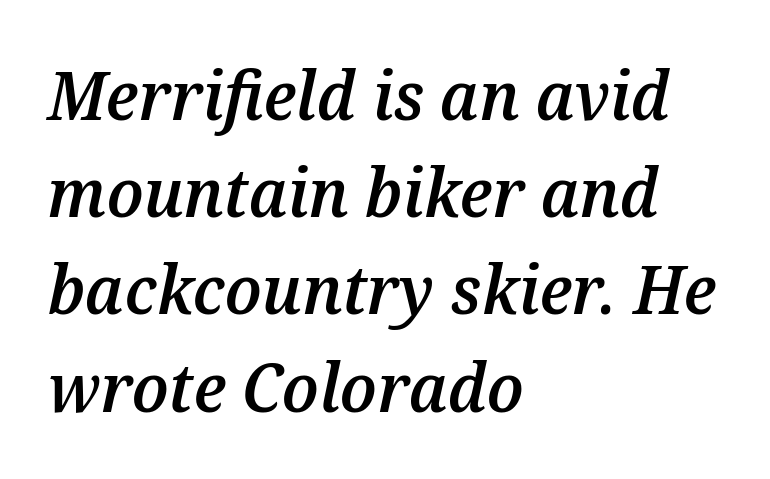
The image shows 68 px semibold type, italic (leaning right); set left-aligned, normal line spacing (1.43x), normal letter spacing, not underlined; medium stroke contrast and a medium x-height.
